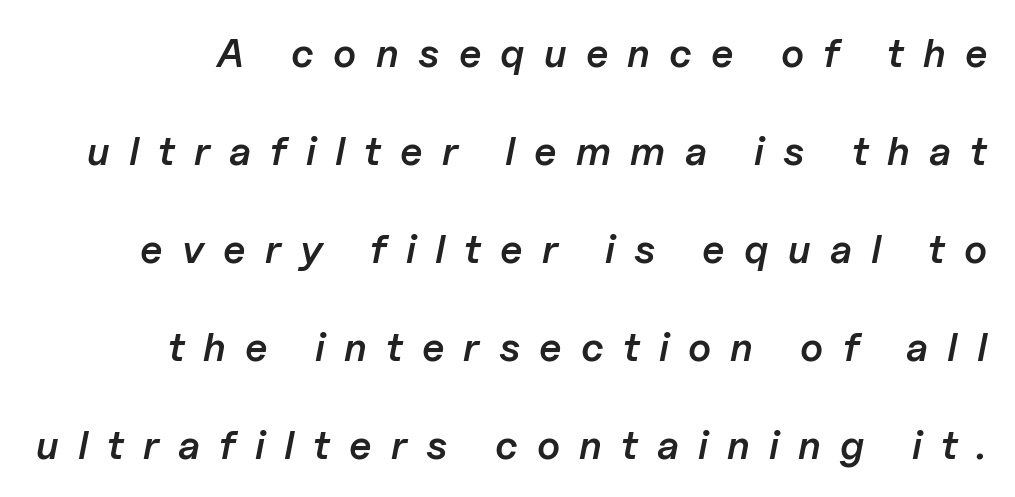
Q: Is the text bold? A: Semi-bold.
Q: Is the text italic (slanted)? A: Yes, it leans right by about 11 degrees.
Q: Is the text underlined? A: No.
Q: Is the spacing between letters normal or unusually wide? A: Unusually wide.
Q: Is the spacing between lines tight, normal or loose? A: Loose.
Q: Width (condensed, normal, or wide)? A: Normal.
Q: Stroke contrast? A: Low.
Q: x-height? A: Medium.
Q: Monospaced? A: No.
